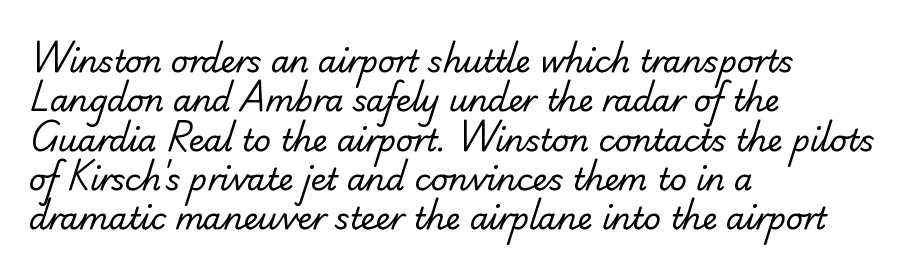
Q: Is the text bold? A: No.
Q: Is the typeface a serif or a sans-serif typeface? A: Sans-serif.
Q: Is the text underlined? A: No.
Q: How is the paragraph aligned? A: Left-aligned.
Q: Is the spacing between letters normal or unusually wide? A: Normal.
Q: Is the spacing between lines tight, normal or loose? A: Normal.
Q: Width (condensed, normal, or wide)? A: Normal.
Q: Stroke contrast? A: Low.
Q: x-height? A: Small.
Q: Monospaced? A: No.
